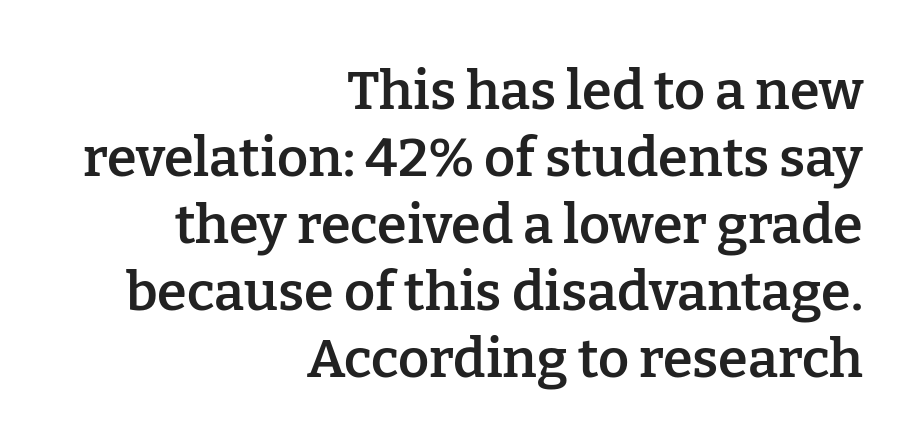
Q: Is the text bold? A: Semi-bold.
Q: Is the text italic (slanted)? A: No, it is upright.
Q: Is the typeface a serif or a sans-serif typeface? A: Serif.
Q: Is the text underlined? A: No.
Q: How is the paragraph aligned? A: Right-aligned.
Q: Is the spacing between letters normal or unusually wide? A: Normal.
Q: Width (condensed, normal, or wide)? A: Normal.
Q: Stroke contrast? A: Low.
Q: x-height? A: Medium.
Q: Monospaced? A: No.
